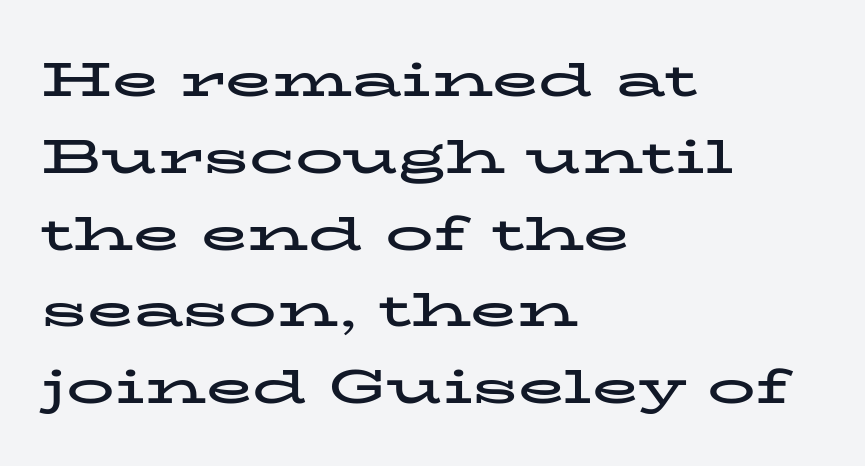
{"serif": "yes", "italic": "no", "bold": "yes", "weight": "bold", "width": "wide", "stroke_contrast": "low", "x_height": "medium", "monospaced": "no", "underline": "no", "align": "left", "line_spacing": "normal", "line_spacing_ratio": 1.6, "letter_spacing": "normal", "letter_spacing_em": 0.0, "glyph_px": 48}
